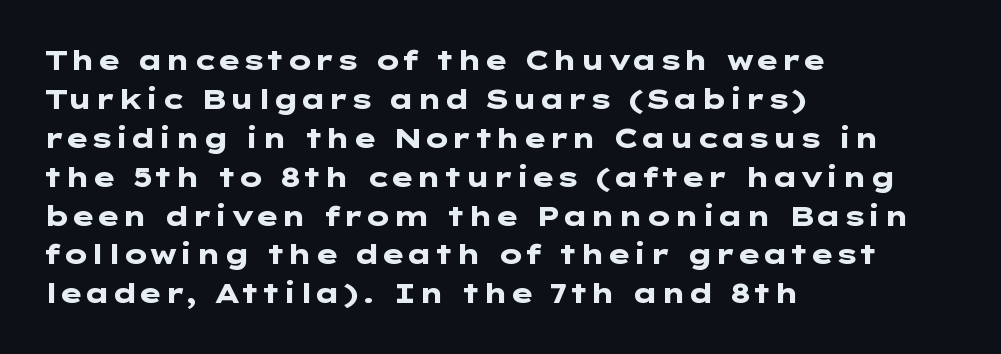
Line starts are locked; line ends wander. On the weight axis this lands at bold, roughly 700. Italic: no, the glyphs are upright roman. Glance below the letters and you will spot only blank space.
